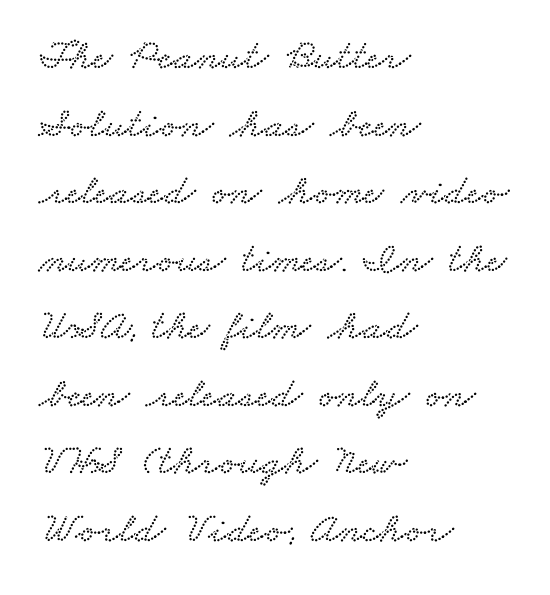
{"serif": "yes", "width": "wide", "stroke_contrast": "low", "x_height": "small", "monospaced": "no", "underline": "no", "align": "left", "line_spacing": "normal", "line_spacing_ratio": 1.57, "letter_spacing": "normal", "letter_spacing_em": 0.0, "glyph_px": 43}
